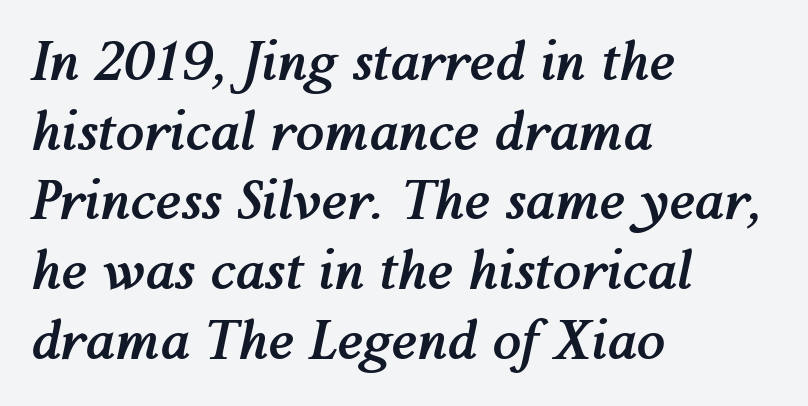
Do the characters align in a grid? No, the font is proportional. The passage shown is emphatically bold. Emphasis-style slanted type is in use. Interline gaps are of average width in this sample. Type without underlining.
